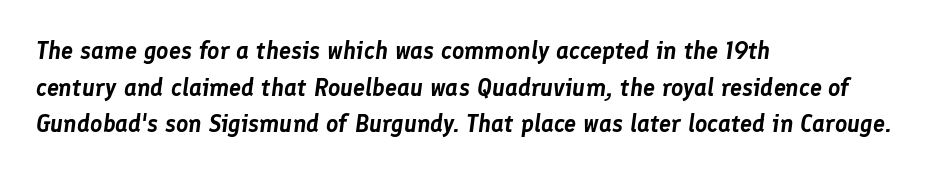
Q: Is the text italic (slanted)? A: Yes, it leans right by about 8 degrees.
Q: Is the text underlined? A: No.
Q: How is the paragraph aligned? A: Left-aligned.
Q: Is the spacing between letters normal or unusually wide? A: Normal.
Q: Is the spacing between lines tight, normal or loose? A: Normal.
